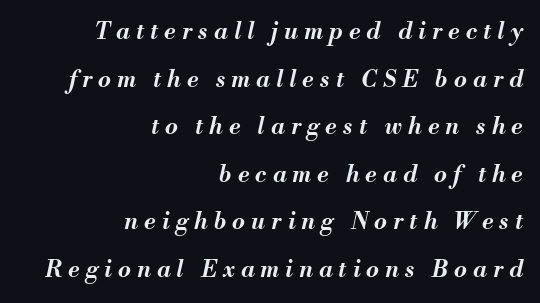
The passage shown has open, widely tracked lettering throughout. Every character sits at an angle, as italics do. Visually the block forms a straight wall on the right and a jagged coastline on the left. The space beneath each line is pristine and unruled. Stroke thickness is high; the sample reads as a true bold. The designer dialed line spacing up above the default.
